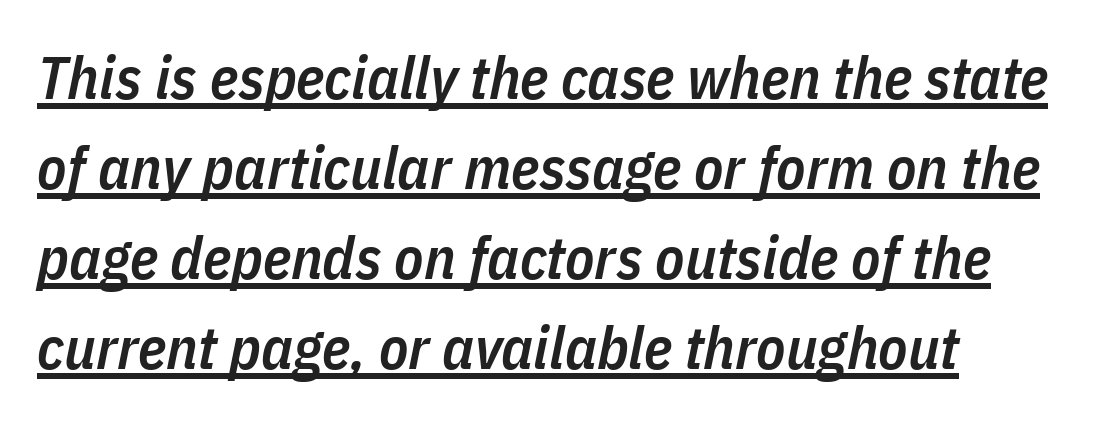
Q: Is the text bold? A: Semi-bold.
Q: Is the text italic (slanted)? A: Yes, it leans right by about 11 degrees.
Q: Is the text underlined? A: Yes.
Q: Is the spacing between letters normal or unusually wide? A: Normal.
Q: Is the spacing between lines tight, normal or loose? A: Normal.
Q: Width (condensed, normal, or wide)? A: Condensed.
Q: Stroke contrast? A: Low.
Q: x-height? A: Medium.
Q: Monospaced? A: No.
